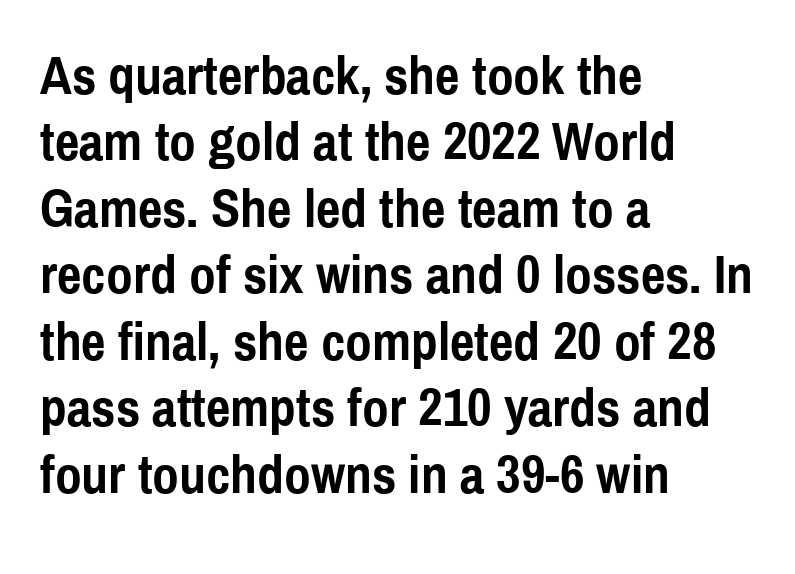
Q: Is the text bold? A: Yes.
Q: Is the text italic (slanted)? A: No, it is upright.
Q: Is the typeface a serif or a sans-serif typeface? A: Sans-serif.
Q: Is the text underlined? A: No.
Q: How is the paragraph aligned? A: Left-aligned.
Q: Is the spacing between letters normal or unusually wide? A: Normal.
Q: Width (condensed, normal, or wide)? A: Condensed.
Q: x-height? A: Medium.
Q: Monospaced? A: No.
